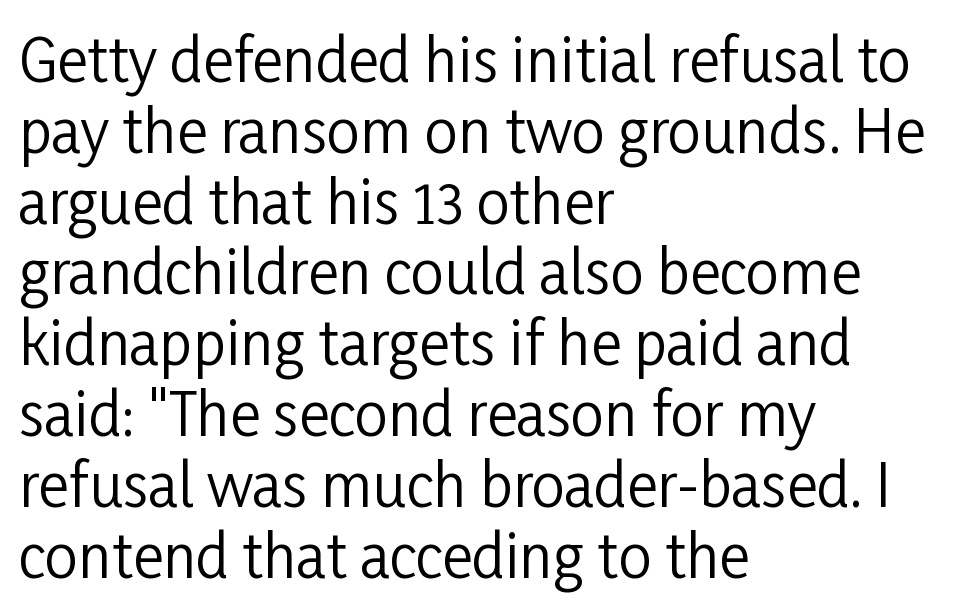
{"serif": "no", "italic": "no", "bold": "no", "weight": "regular", "width": "condensed", "stroke_contrast": "low", "x_height": "medium", "monospaced": "no", "underline": "no", "align": "left", "line_spacing_ratio": 1.2, "letter_spacing": "normal", "letter_spacing_em": 0.0, "glyph_px": 59}
